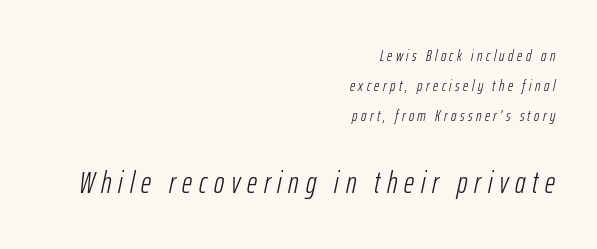
Q: Is the text bold? A: No.
Q: Is the text italic (slanted)? A: Yes, it leans right by about 12 degrees.
Q: Is the text underlined? A: No.
Q: How is the paragraph aligned? A: Right-aligned.
Q: Is the spacing between letters normal or unusually wide? A: Unusually wide.
Q: Which block of text is set in a larger size, the first (top) or the second (bottom)? A: The second (bottom) one.
Q: Width (condensed, normal, or wide)? A: Condensed.
Q: Stroke contrast? A: Low.
Q: x-height? A: Medium.
Q: Monospaced? A: No.
